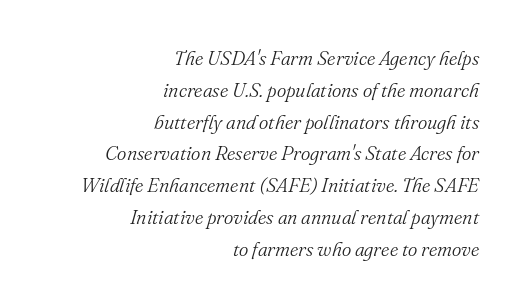
The image shows 20 px text type, italic (leaning right); set right-aligned, normal line spacing (1.59x), normal letter spacing, not underlined.
